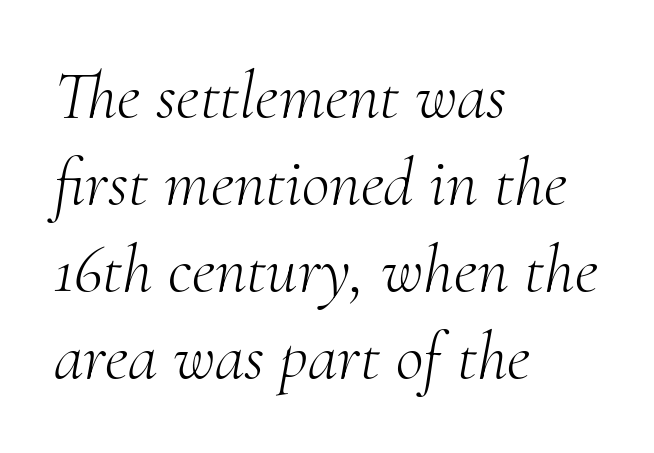
{"serif": "yes", "italic": "yes", "lean": "right", "slant_degrees": 10, "bold": "no", "weight": "light", "width": "normal", "stroke_contrast": "medium", "x_height": "small", "monospaced": "no", "underline": "no", "align": "left", "line_spacing": "normal", "line_spacing_ratio": 1.28, "letter_spacing": "normal", "letter_spacing_em": 0.0, "glyph_px": 68}
